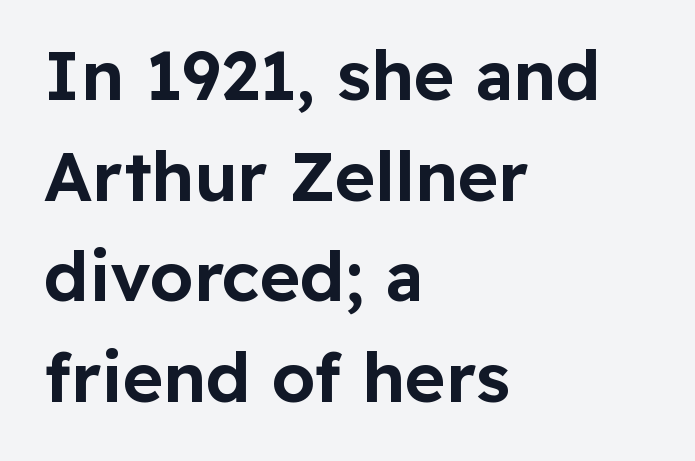
The image shows 69 px sans-serif type, upright; set left-aligned, normal line spacing (1.46x), normal letter spacing, not underlined; low stroke contrast and a medium x-height.
